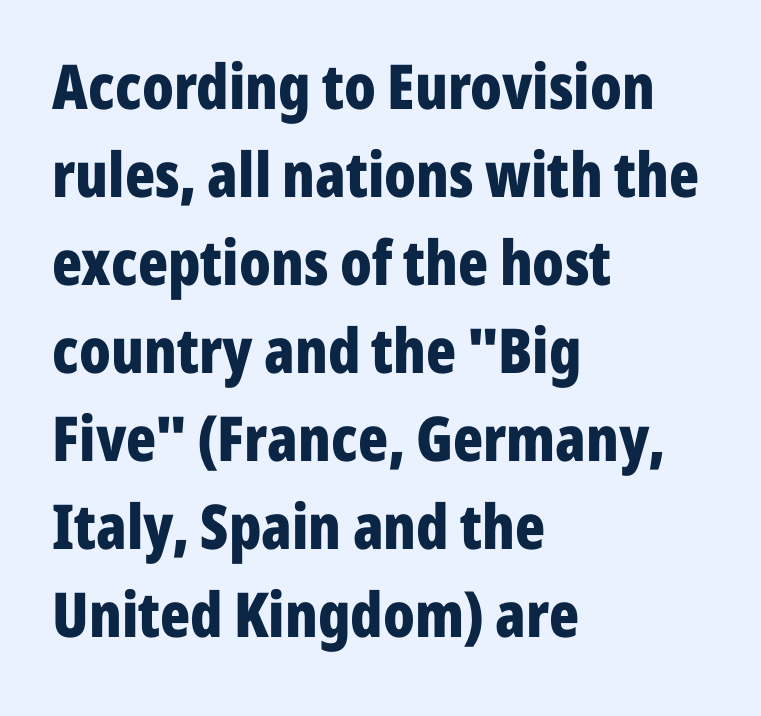
The image shows 62 px bold, condensed sans-serif type, upright; set left-aligned, normal line spacing (1.42x), normal letter spacing, not underlined; low stroke contrast and a medium x-height.
